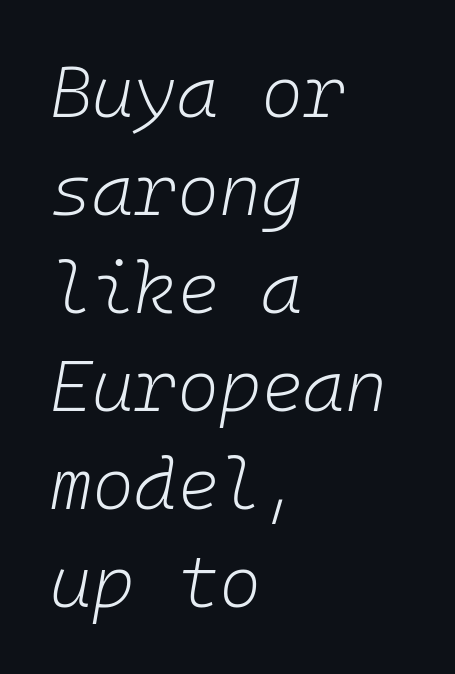
What stands out about the letter spacing? Nothing — it is the standard amount. How would I describe the line gaps? Plain and ordinary. The rendering uses typewriter-style spacing with identical character cells. The rendering anchors every line to the left-hand side.
